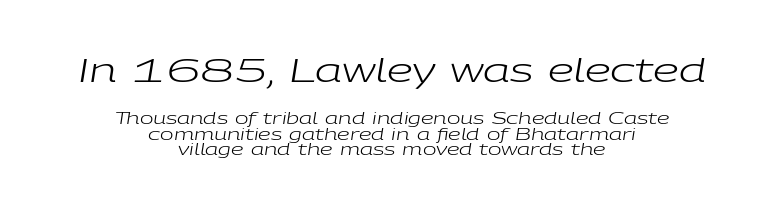
A bare baseline throughout the passage. Does the lettering tilt? It does — this is italic. A student would call this center alignment; a typographer would say set centered. The letters in the upper block stand taller than those in the block below. Each new line begins almost immediately beneath the previous one.
